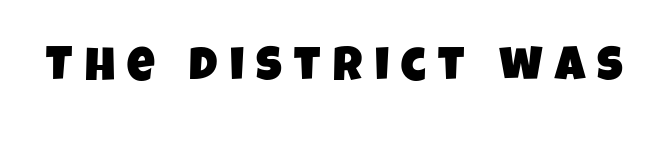
{"serif": "no", "width": "condensed", "stroke_contrast": "low", "x_height": "large", "monospaced": "no", "underline": "no", "letter_spacing": "wide", "letter_spacing_em": 0.26, "glyph_px": 48}
